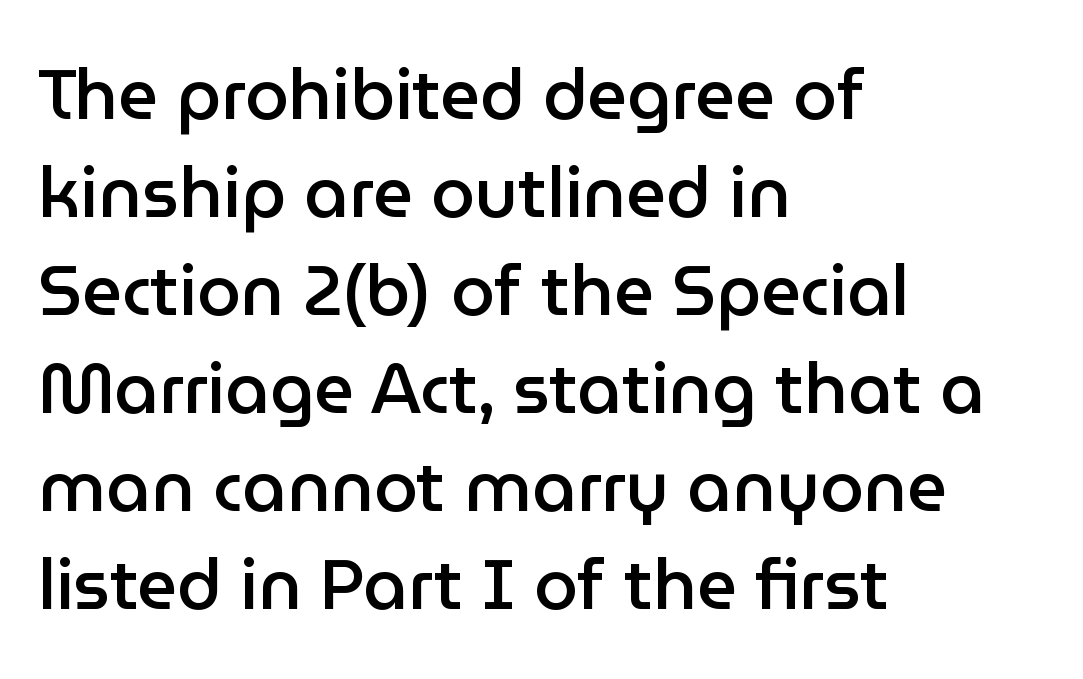
Character widths vary here, with narrow letters taking less room than wide ones. Descenders are the only things crossing below the line. Nothing unusual about the tracking: characters are spaced as the font intends. Posture: straight, roman, zero tilt. Check where the strokes stop: nothing finishes them off — pure sans. Horizontally, the lines are justified to the leading edge only.
